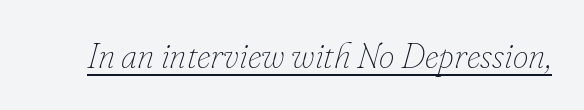
Q: Is the text bold? A: No.
Q: Is the text italic (slanted)? A: Yes, it leans right by about 16 degrees.
Q: Is the text underlined? A: Yes.
Q: Is the spacing between letters normal or unusually wide? A: Normal.
Q: Width (condensed, normal, or wide)? A: Normal.
Q: Stroke contrast? A: Low.
Q: x-height? A: Small.
Q: Monospaced? A: No.
